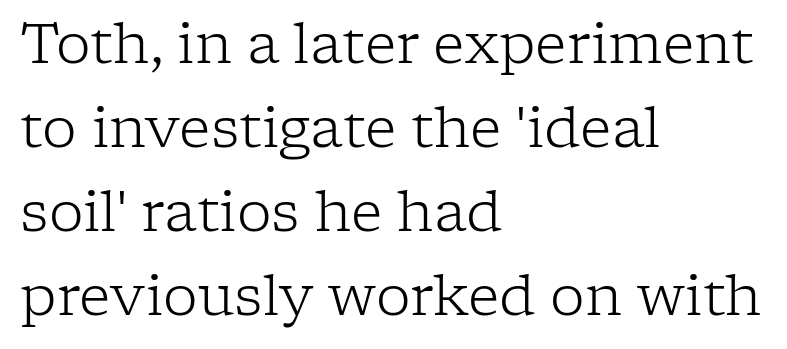
A roman cut, with each character standing at attention. This sample keeps an unexceptional amount of space between lines. These lines are composed in type with serifs. Nobody drew a line under any word here. There is no visible air inserted between adjacent glyphs. Do the characters align in a grid? No, the font is proportional.
